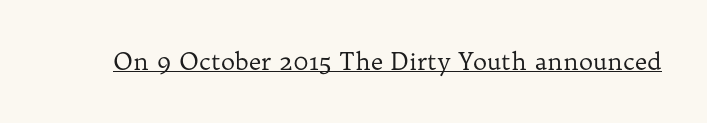
The image shows 24 px text type, upright; set normal letter spacing, underlined.
